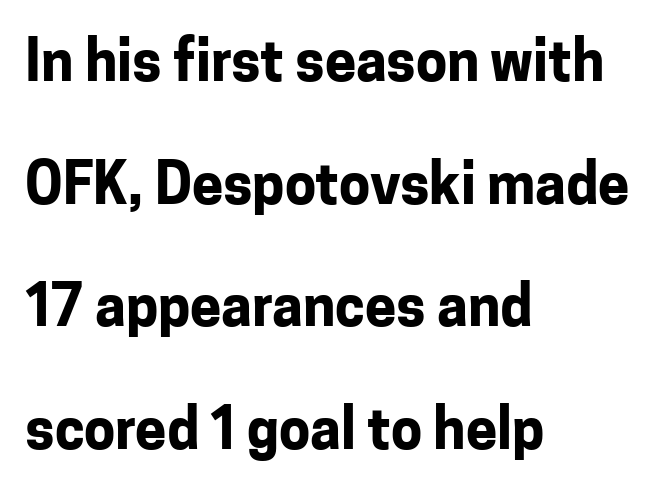
The image shows 56 px bold sans-serif type, upright; set left-aligned, loose line spacing (2.19x), normal letter spacing, not underlined; low stroke contrast and a medium x-height.
